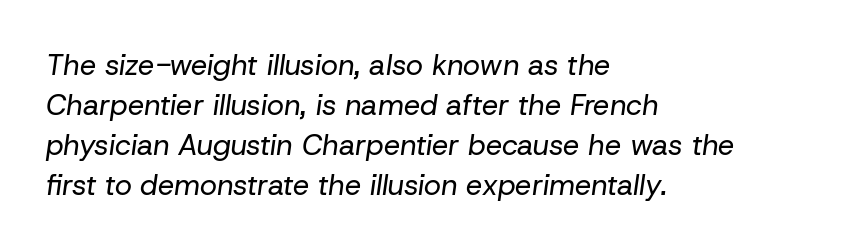
{"italic": "yes", "lean": "right", "slant_degrees": 8, "bold": "no", "weight": "regular", "width": "normal", "stroke_contrast": "low", "x_height": "medium", "monospaced": "no", "underline": "no", "align": "left", "line_spacing": "normal", "line_spacing_ratio": 1.38, "letter_spacing": "normal", "letter_spacing_em": 0.0, "glyph_px": 29}
